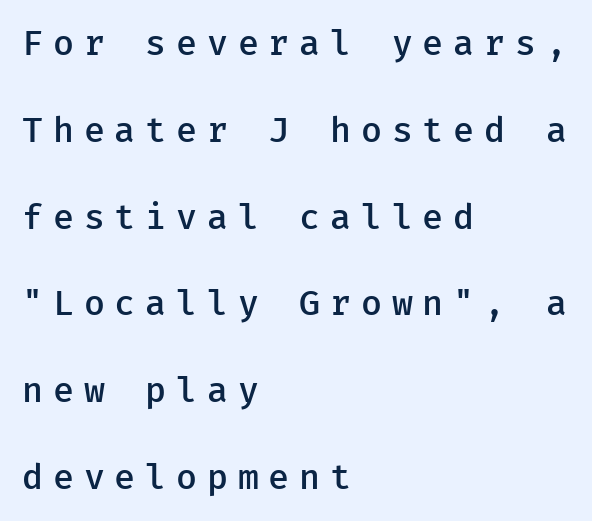
The image shows 35 px semibold sans-serif type, upright; set left-aligned, loose line spacing (2.48x), unusually wide letter spacing (+0.28 em), not underlined; low stroke contrast and a medium x-height.
